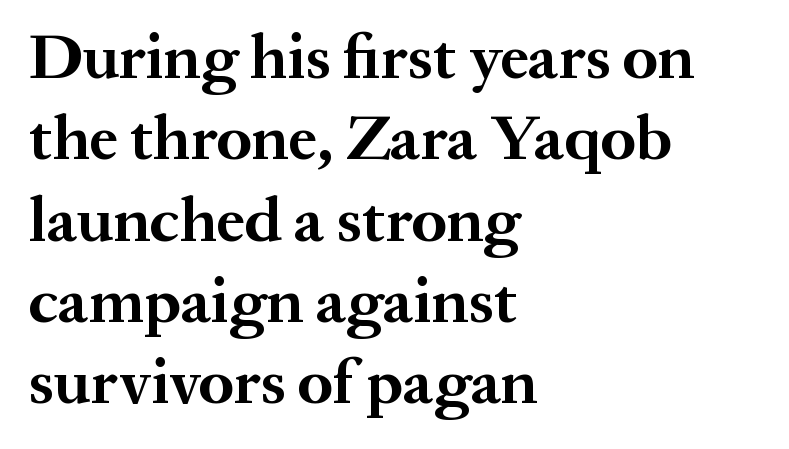
{"serif": "yes", "italic": "no", "bold": "yes", "weight": "bold", "width": "normal", "stroke_contrast": "medium", "x_height": "medium", "monospaced": "no", "underline": "no", "align": "left", "line_spacing": "normal", "line_spacing_ratio": 1.27, "letter_spacing": "normal", "letter_spacing_em": 0.0, "glyph_px": 64}
